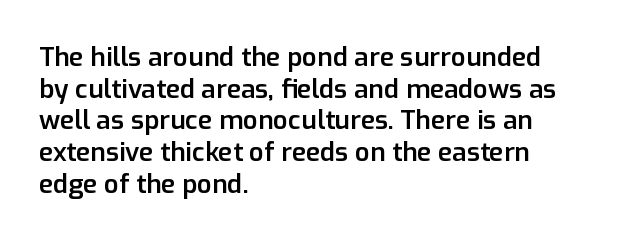
The image shows 26 px text type, upright; set left-aligned, line spacing 1.22x, normal letter spacing, not underlined.
